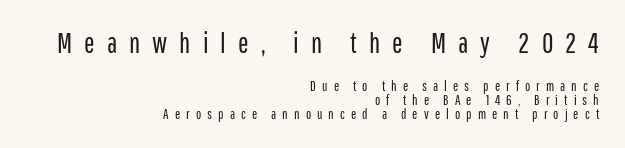
{"serif": "no", "italic": "no", "bold": "no", "weight": "regular", "width": "condensed", "stroke_contrast": "low", "x_height": "medium", "monospaced": "no", "underline": "no", "align": "right", "line_spacing": "tight", "line_spacing_ratio": 1.01, "letter_spacing": "wide", "letter_spacing_em": 0.43, "larger_block": "first", "size_ratio": 2.0, "glyph_px": 28}
